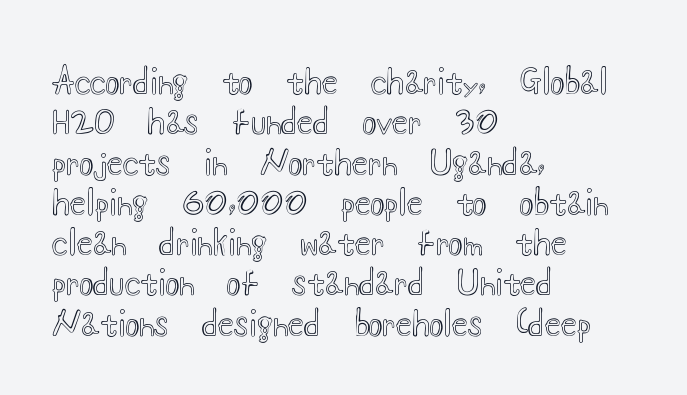
One-word summary of the alignment: left. The rendering uses natural spacing where letterforms have individual widths. Students, note that the glyphs here touch the page at normal intervals. Every stem runs plumb, perpendicular to the baseline.
